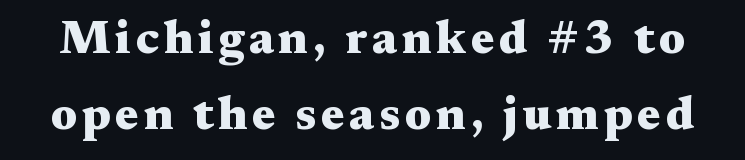
{"serif": "yes", "italic": "no", "bold": "yes", "weight": "heavy", "width": "wide", "stroke_contrast": "medium", "x_height": "medium", "monospaced": "no", "underline": "no", "line_spacing": "normal", "line_spacing_ratio": 1.61, "glyph_px": 47}
